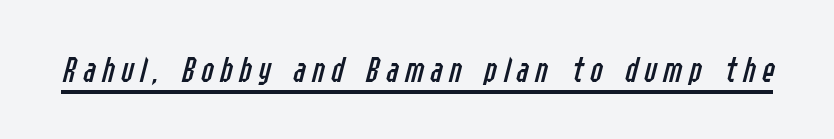
This is oblique type, the kind used for emphasis or titles. Nothing heavy about these letters — not bold at all. The rendered words wear a rule along their underside. This sample has the flowing, uneven cadence of proportional lettering.
